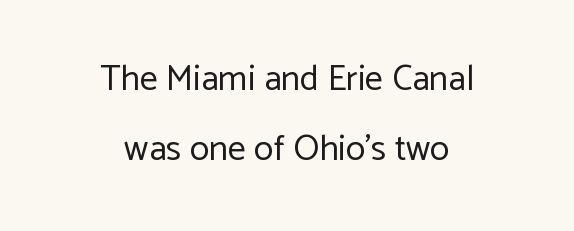
Visually the block forms a symmetrical silhouette, jagged on both flanks. You can tell from the bare stems that sans-serif type was used. Is this a fixed-width face? No — the glyphs have proportional, varying widths. Unmarked baselines from the first word to the last. The lettering stays uniformly vertical, giving the passage a roman look.
